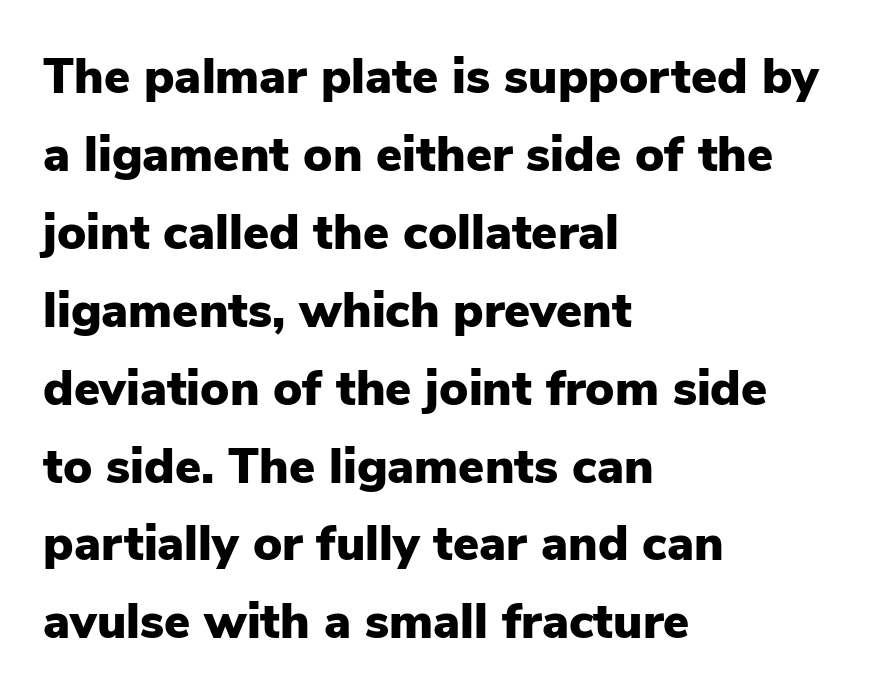
{"serif": "no", "italic": "no", "bold": "yes", "weight": "heavy", "width": "normal", "stroke_contrast": "low", "x_height": "medium", "monospaced": "no", "underline": "no", "align": "left", "line_spacing": "normal", "line_spacing_ratio": 1.59, "letter_spacing": "normal", "letter_spacing_em": 0.0, "glyph_px": 49}
